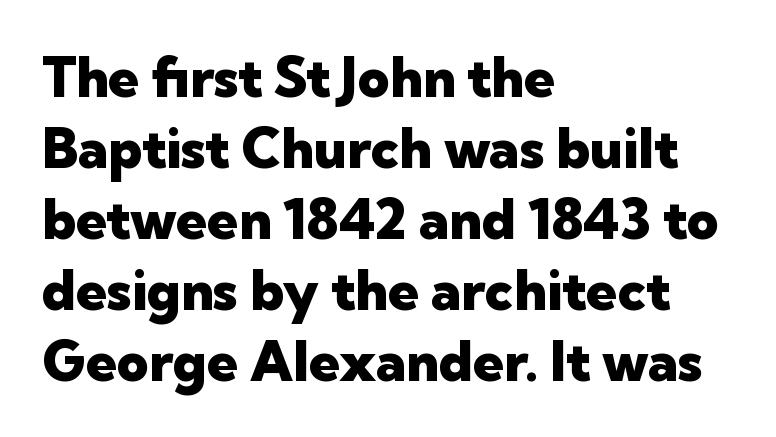
The image shows 55 px heavy sans-serif type, upright; set left-aligned, normal line spacing (1.29x), normal letter spacing, not underlined; low stroke contrast and a medium x-height.
